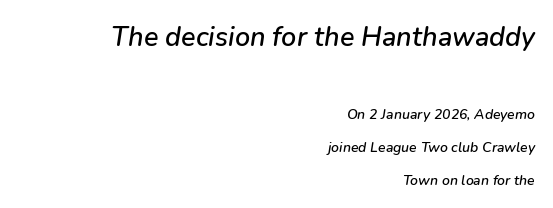
{"italic": "yes", "lean": "right", "slant_degrees": 9, "underline": "no", "align": "right", "line_spacing": "loose", "line_spacing_ratio": 2.37, "letter_spacing": "normal", "letter_spacing_em": 0.0, "larger_block": "first", "size_ratio": 1.93, "glyph_px": 27}
